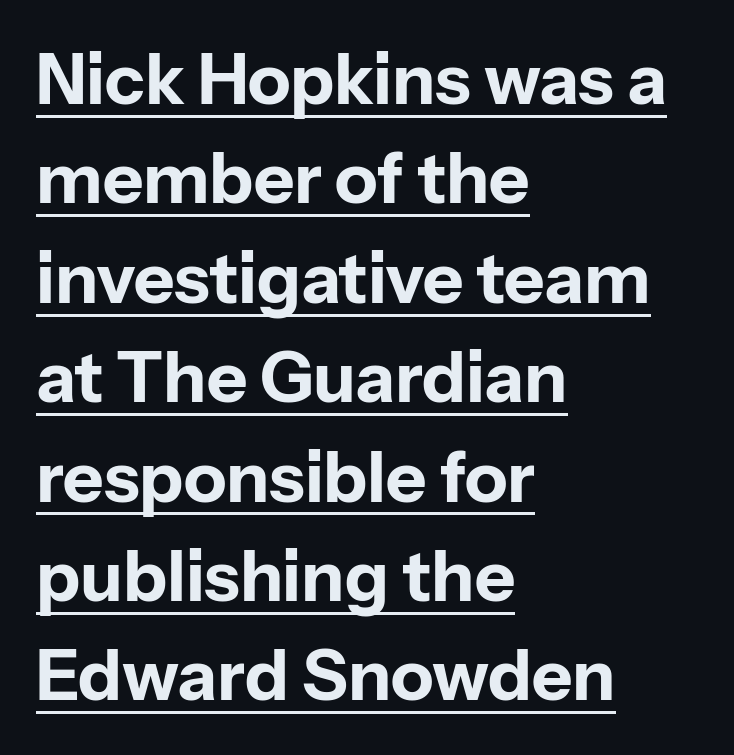
The image shows 70 px bold sans-serif type, upright; set left-aligned, normal line spacing (1.42x), normal letter spacing, underlined; low stroke contrast and a medium x-height.
